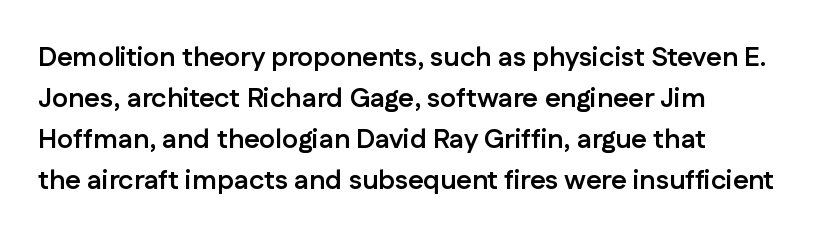
Q: Is the text bold? A: Yes.
Q: Is the text italic (slanted)? A: No, it is upright.
Q: Is the text underlined? A: No.
Q: How is the paragraph aligned? A: Left-aligned.
Q: Is the spacing between letters normal or unusually wide? A: Normal.
Q: Is the spacing between lines tight, normal or loose? A: Normal.
